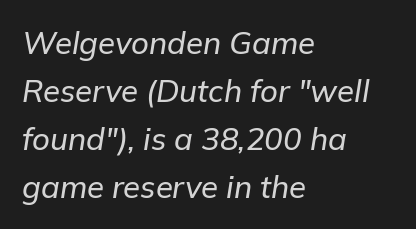
Tracking here is standard; glyphs follow each other at the usual distance. If you measured baseline to baseline, you'd find a middling distance. You could not count columns in this text — the font is proportionally spaced. The letters are slanted; this is an italic face. The specimen omits any rule beneath the text block's lines.
